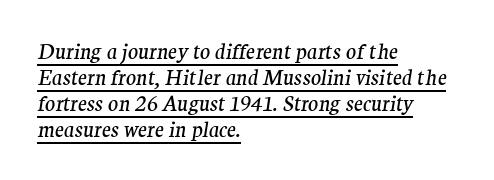
Q: Is the text bold? A: No.
Q: Is the text italic (slanted)? A: Yes, it leans right by about 9 degrees.
Q: Is the text underlined? A: Yes.
Q: How is the paragraph aligned? A: Left-aligned.
Q: Is the spacing between letters normal or unusually wide? A: Normal.
